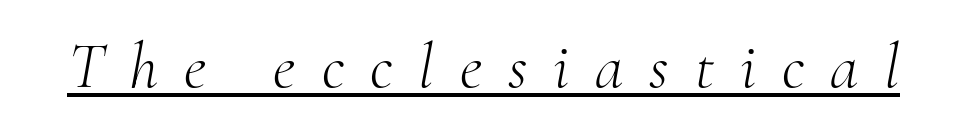
{"serif": "yes", "italic": "yes", "lean": "right", "slant_degrees": 10, "bold": "no", "weight": "light", "width": "normal", "stroke_contrast": "medium", "x_height": "small", "monospaced": "no", "underline": "yes", "letter_spacing": "wide", "letter_spacing_em": 0.4, "glyph_px": 65}
